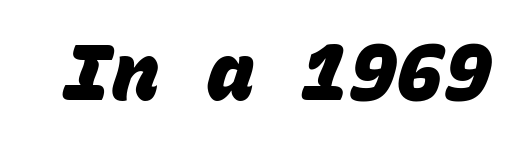
The glyphs in this specimen are sans serif. The baseline area is clear. Each letter, wide or thin by design, is forced into the same width here. Words appear dense and cohesive because spacing is normal.
